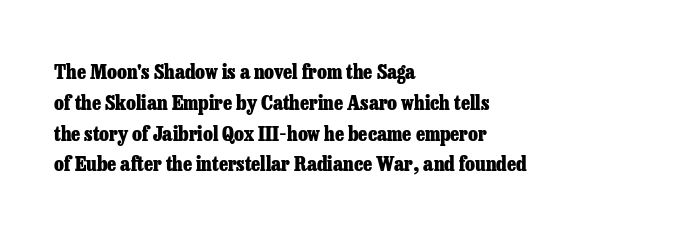
{"italic": "no", "bold": "yes", "underline": "no", "align": "left", "line_spacing": "normal", "line_spacing_ratio": 1.54, "letter_spacing": "normal", "letter_spacing_em": 0.0, "glyph_px": 20}
